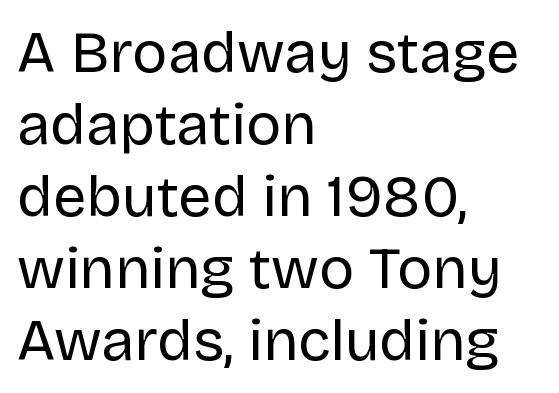
Between one letter and the next there's only the usual sliver of space. A quiet, ordinary-to-light weight characterises the typeface. The rendering anchors every line to the left-hand side. Serifs: no, the terminals of the letterforms are clean. The font's upright variant was chosen for this text. The rendering uses natural spacing where letterforms have individual widths.
